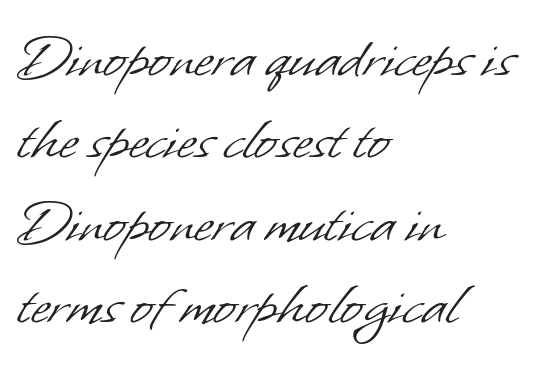
Notice how the passage keeps a crisp vertical edge on the left only. Looks like regular typesetting: each glyph gets only the width it needs. The space directly below the letters is spotless. The letters look calm and open, with moderate or lighter stems.
